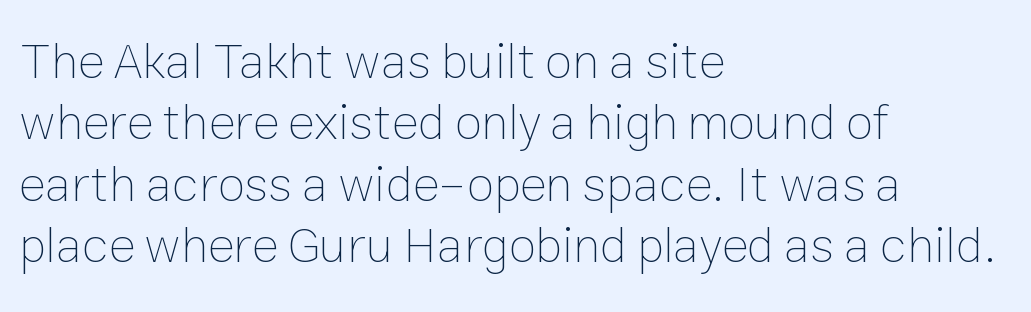
A typesetter would call this proportional, since set widths differ per character. Casual observation: everything's shoved over to the left. The typesetting does not lean heavy: it is not bold. The words here are not underlined. The passage shown has conventional tracking throughout. The type sits square on the baseline with zero lean.
